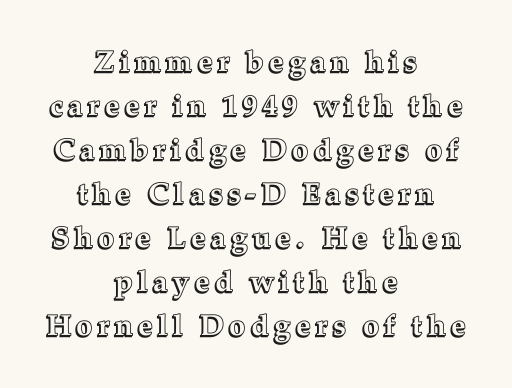
Q: Is the text italic (slanted)? A: No, it is upright.
Q: Is the text underlined? A: No.
Q: How is the paragraph aligned? A: Centered.
Q: Is the spacing between lines tight, normal or loose? A: Normal.
Q: Width (condensed, normal, or wide)? A: Normal.
Q: x-height? A: Medium.
Q: Monospaced? A: No.
